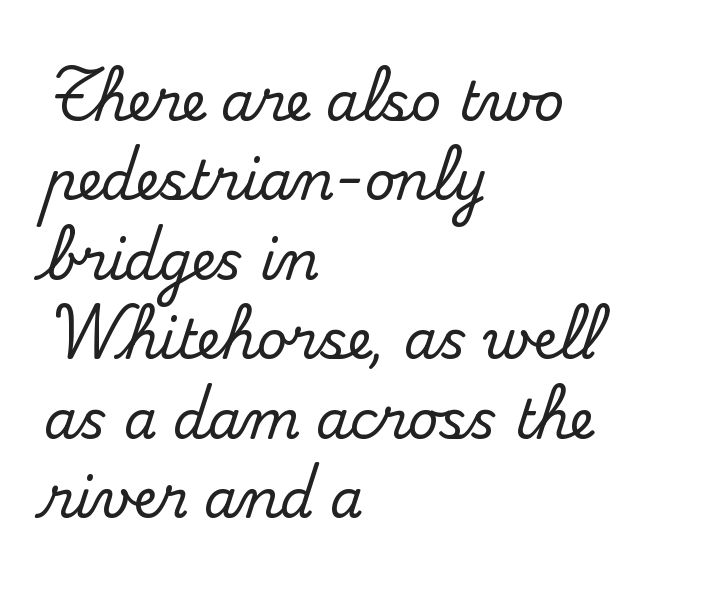
Q: Is the text italic (slanted)? A: Yes.
Q: Is the text underlined? A: No.
Q: How is the paragraph aligned? A: Left-aligned.
Q: Is the spacing between letters normal or unusually wide? A: Normal.
Q: Is the spacing between lines tight, normal or loose? A: Normal.
Q: Width (condensed, normal, or wide)? A: Normal.
Q: Stroke contrast? A: Medium.
Q: x-height? A: Small.
Q: Monospaced? A: No.
